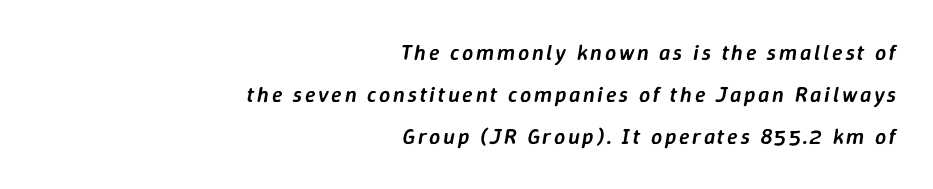
{"italic": "yes", "lean": "right", "slant_degrees": 9, "bold": "semi", "underline": "no", "align": "right", "line_spacing": "loose", "line_spacing_ratio": 1.92, "glyph_px": 22}
